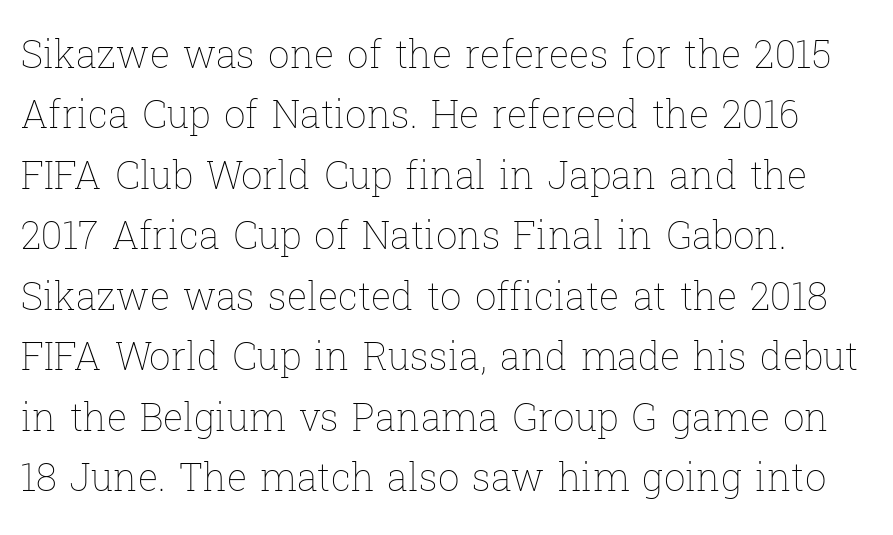
The image shows 38 px thin type, upright; set normal line spacing (1.59x), normal letter spacing, not underlined; low stroke contrast and a medium x-height.
